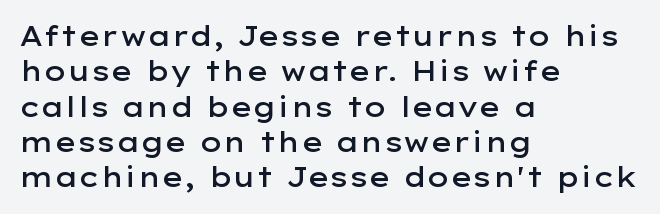
The image shows 27 px text type, upright; set left-aligned, normal line spacing (1.31x), normal letter spacing, not underlined.
